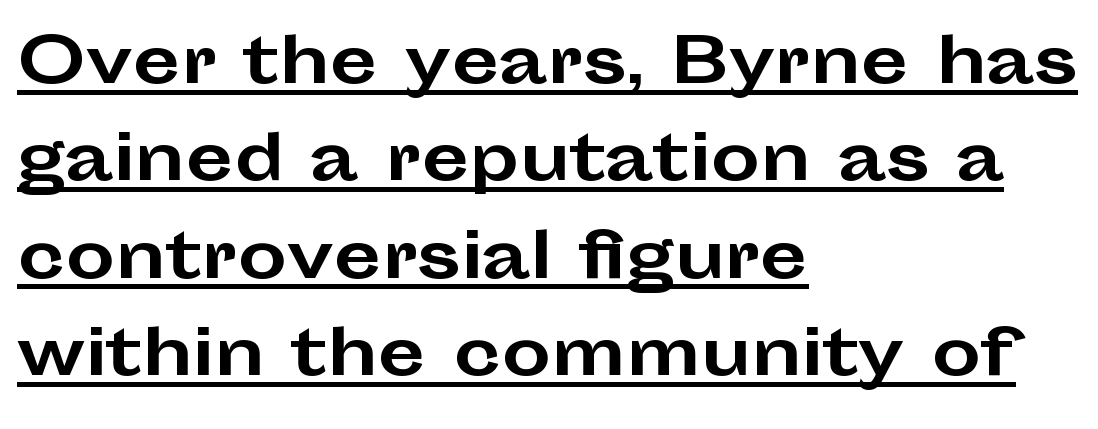
Think of a printed novel: that variable character pitch is what you see here. I'd call this a sans setting — the letters go barefoot. A typesetter would call this leading conventional body-copy spacing. Nobody touched the tracking dial on this one.
